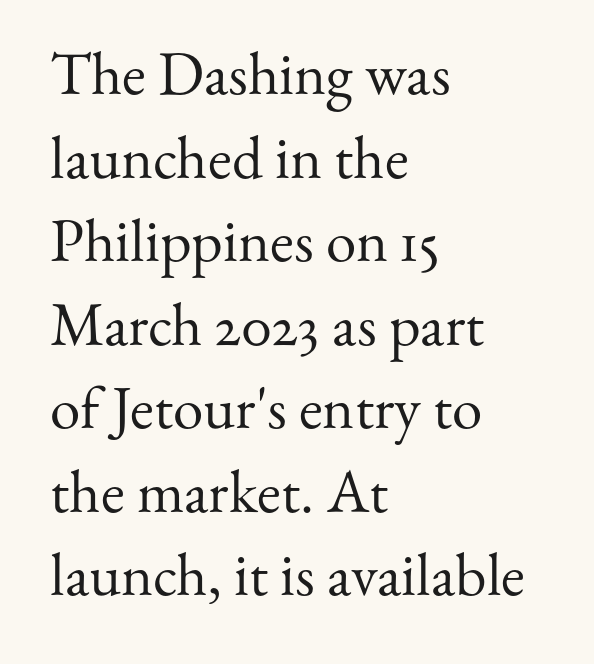
{"serif": "yes", "italic": "no", "bold": "no", "weight": "regular", "width": "normal", "stroke_contrast": "medium", "x_height": "small", "monospaced": "no", "underline": "no", "align": "left", "line_spacing": "normal", "line_spacing_ratio": 1.37, "letter_spacing": "normal", "letter_spacing_em": 0.0, "glyph_px": 61}
